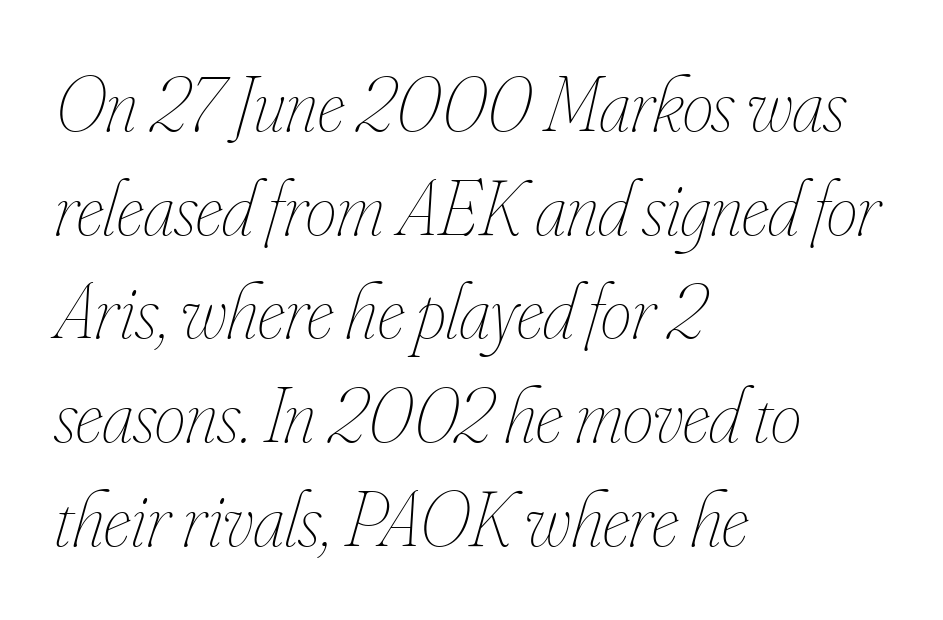
Q: Is the text bold? A: No.
Q: Is the text italic (slanted)? A: Yes, it leans right by about 16 degrees.
Q: Is the text underlined? A: No.
Q: How is the paragraph aligned? A: Left-aligned.
Q: Is the spacing between letters normal or unusually wide? A: Normal.
Q: Is the spacing between lines tight, normal or loose? A: Normal.
Q: Width (condensed, normal, or wide)? A: Condensed.
Q: Stroke contrast? A: Low.
Q: x-height? A: Small.
Q: Monospaced? A: No.
